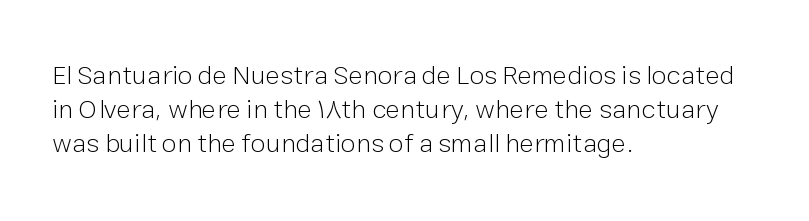
Q: Is the text bold? A: No.
Q: Is the text italic (slanted)? A: No, it is upright.
Q: Is the text underlined? A: No.
Q: How is the paragraph aligned? A: Left-aligned.
Q: Is the spacing between letters normal or unusually wide? A: Normal.
Q: Is the spacing between lines tight, normal or loose? A: Normal.
